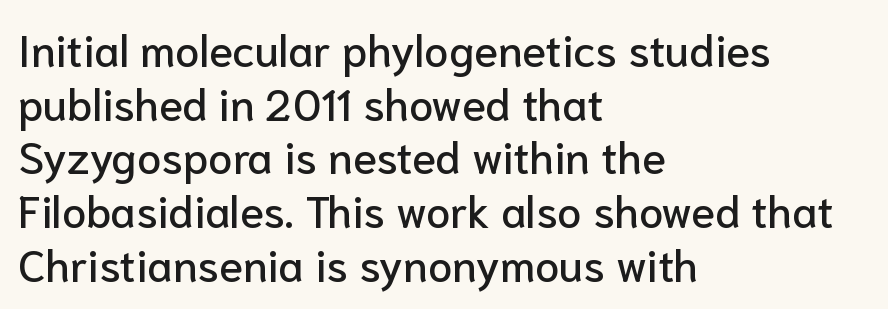
{"serif": "no", "italic": "no", "width": "normal", "stroke_contrast": "low", "x_height": "medium", "monospaced": "no", "underline": "no", "align": "left", "line_spacing_ratio": 1.22, "letter_spacing": "normal", "letter_spacing_em": 0.0, "glyph_px": 44}
